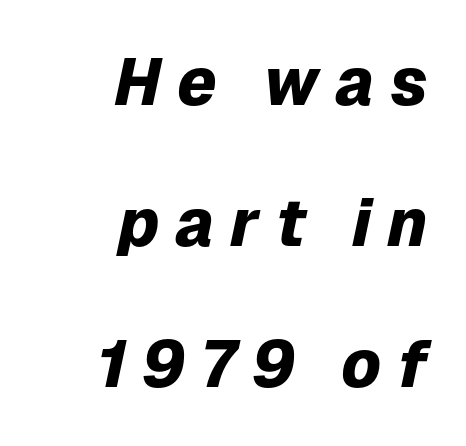
Q: Is the text bold? A: Yes.
Q: Is the text italic (slanted)? A: Yes, it leans right by about 12 degrees.
Q: Is the text underlined? A: No.
Q: How is the paragraph aligned? A: Right-aligned.
Q: Is the spacing between letters normal or unusually wide? A: Unusually wide.
Q: Is the spacing between lines tight, normal or loose? A: Loose.
Q: Width (condensed, normal, or wide)? A: Normal.
Q: Stroke contrast? A: Low.
Q: x-height? A: Medium.
Q: Monospaced? A: No.
